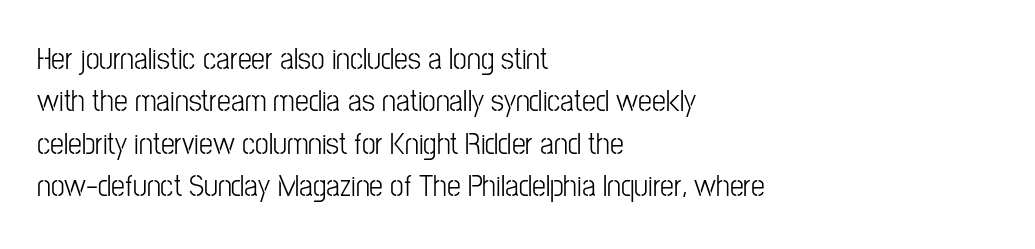
The image shows 31 px condensed sans-serif type, upright; set left-aligned, normal line spacing (1.37x), normal letter spacing, not underlined; low stroke contrast and a medium x-height.
